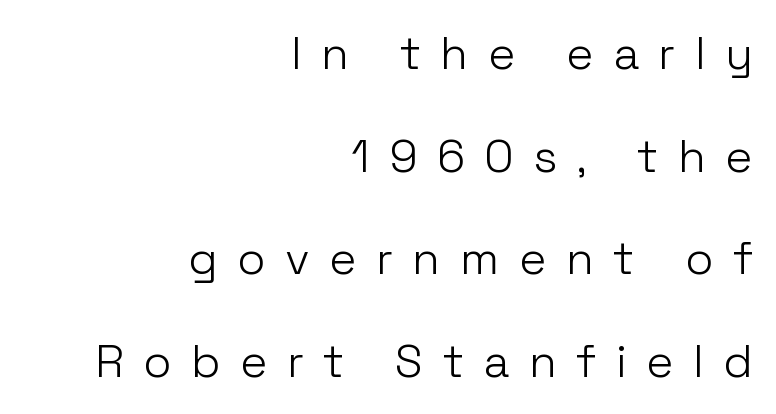
{"serif": "no", "italic": "no", "bold": "no", "weight": "light", "width": "normal", "stroke_contrast": "low", "x_height": "medium", "monospaced": "no", "underline": "no", "align": "right", "line_spacing": "loose", "line_spacing_ratio": 2.23, "letter_spacing": "wide", "letter_spacing_em": 0.42, "glyph_px": 46}
